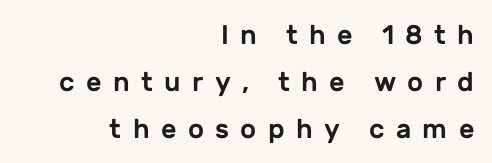
The image shows 27 px text type, upright; set right-aligned, line spacing 1.74x, unusually wide letter spacing (+0.42 em), not underlined.
